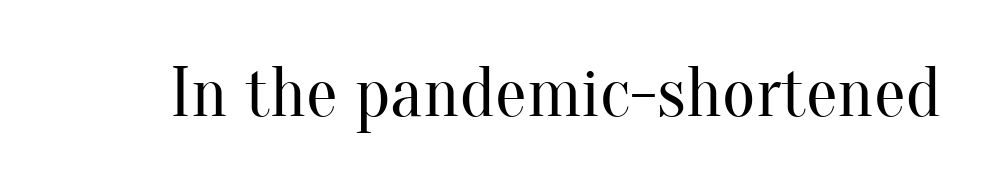
The characters display serif detailing at their extremities. Designer's note — italics off, roman on. No extra ink here — the face is not bold. The zone under the glyphs is completely vacant. Note the varied advance widths — an 'i' is clearly narrower than an 'm'.
